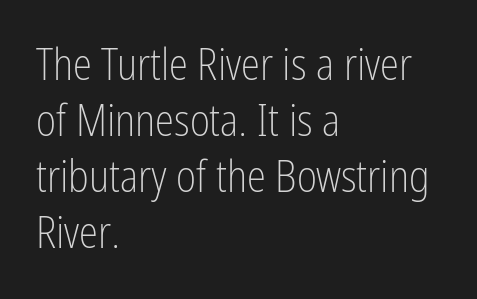
The image shows 43 px light, condensed sans-serif type, upright; set left-aligned, normal line spacing (1.3x), normal letter spacing, not underlined; low stroke contrast and a medium x-height.
